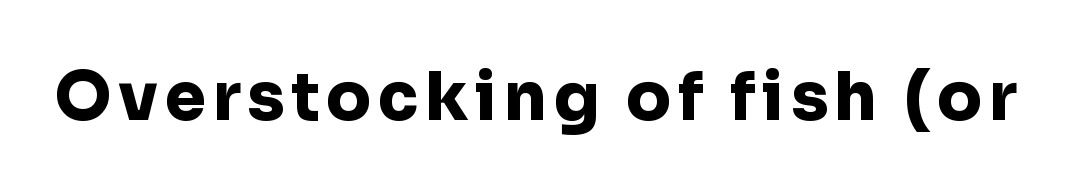
The face used here is a sans, in the tradition of grotesques and geometrics. Is this a fixed-width face? No — the glyphs have proportional, varying widths. If you drew a line through each stem, it would be perfectly vertical. The space directly below the letters is spotless. Does the weight exceed regular? Yes, all the way to bold.
